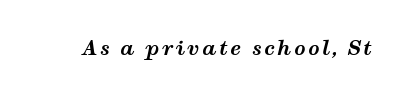
These lines were composed using italics. The strokes are fattened all the way to bold. A clean baseline with only descenders dipping below it.
